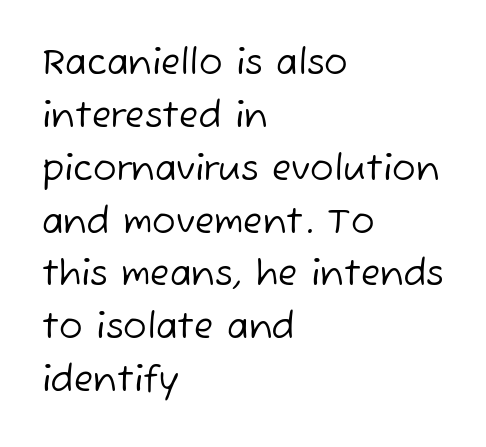
Check under the words: just untouched page. A sans-serif font was chosen for this passage. Standard letterfit; no display-style spreading of the glyphs. Think of a printed novel: that variable character pitch is what you see here.
